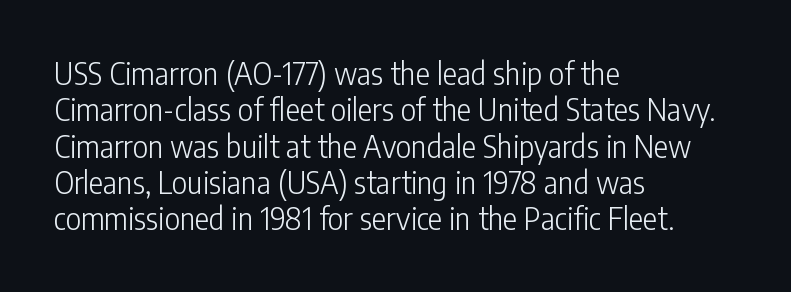
The lettering stays uniformly vertical, giving the passage a roman look. Glyph-to-glyph distance matches everyday printed text. The letters look calm and open, with moderate or lighter stems. A typesetter would call this proportional, since set widths differ per character. Underlining? Definitely not there.
